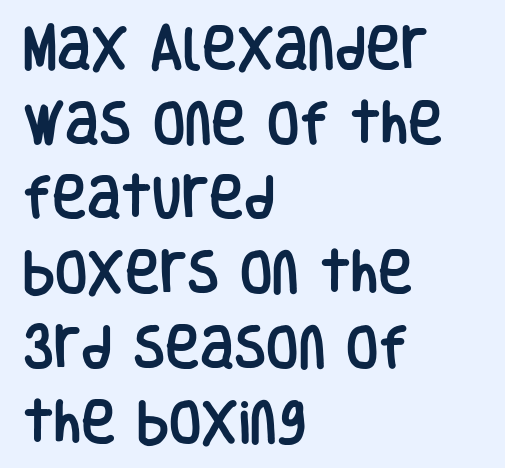
{"serif": "no", "italic": "no", "width": "condensed", "stroke_contrast": "low", "x_height": "large", "monospaced": "no", "underline": "no", "align": "left", "line_spacing": "normal", "line_spacing_ratio": 1.59, "letter_spacing": "normal", "letter_spacing_em": 0.0, "glyph_px": 47}
